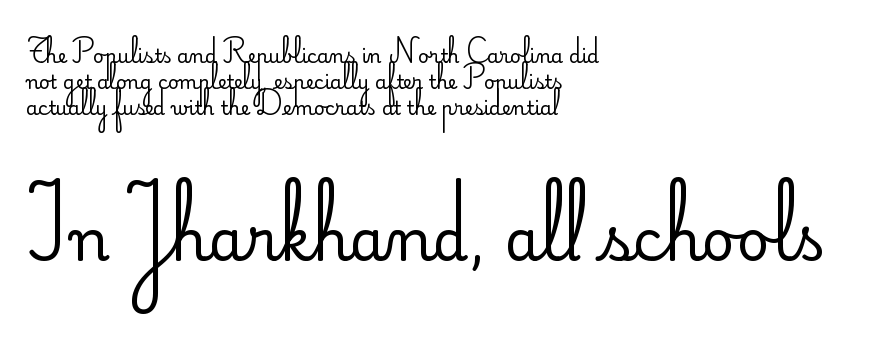
{"serif": "no", "italic": "no", "bold": "no", "weight": "regular", "width": "normal", "stroke_contrast": "low", "x_height": "small", "monospaced": "no", "underline": "no", "align": "left", "line_spacing": "normal", "line_spacing_ratio": 1.38, "letter_spacing": "normal", "letter_spacing_em": 0.0, "larger_block": "second", "size_ratio": 3.0, "glyph_px": 57}
